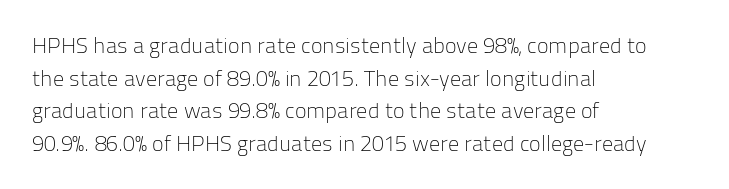
The image shows 22 px text type, upright; set left-aligned, normal line spacing (1.48x), normal letter spacing, not underlined.
